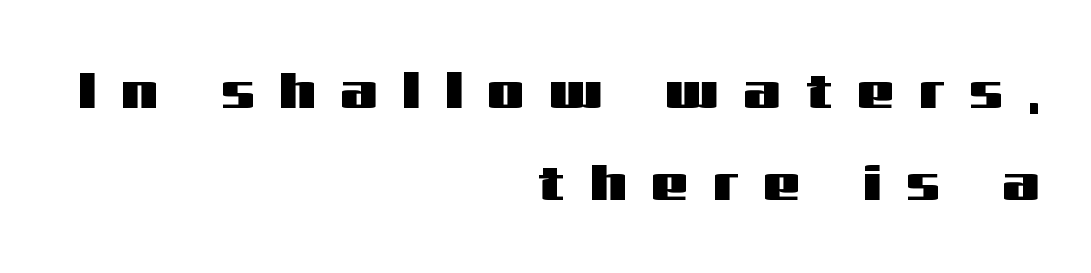
Q: Is the text italic (slanted)? A: No, it is upright.
Q: Is the typeface a serif or a sans-serif typeface? A: Sans-serif.
Q: Is the text underlined? A: No.
Q: How is the paragraph aligned? A: Right-aligned.
Q: Is the spacing between letters normal or unusually wide? A: Unusually wide.
Q: Width (condensed, normal, or wide)? A: Wide.
Q: Stroke contrast? A: Medium.
Q: x-height? A: Medium.
Q: Monospaced? A: No.
